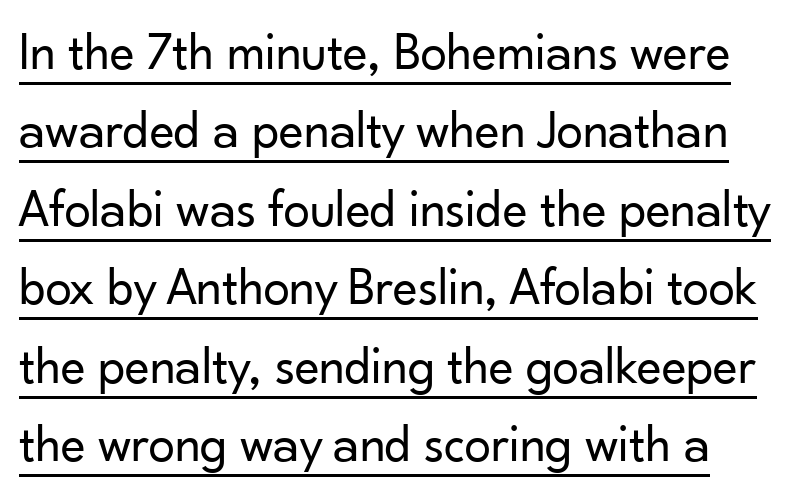
The image shows 53 px regular-weight sans-serif type, upright; set normal line spacing (1.48x), normal letter spacing, underlined; low stroke contrast and a small x-height.
